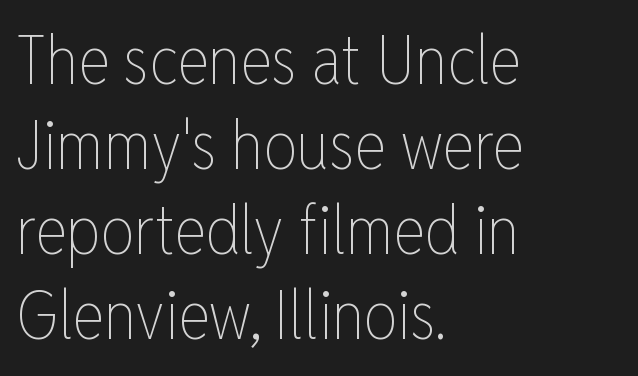
{"italic": "no", "bold": "no", "weight": "thin", "width": "condensed", "stroke_contrast": "low", "x_height": "medium", "monospaced": "no", "underline": "no", "align": "left", "line_spacing": "normal", "line_spacing_ratio": 1.27, "letter_spacing": "normal", "letter_spacing_em": 0.0, "glyph_px": 67}
